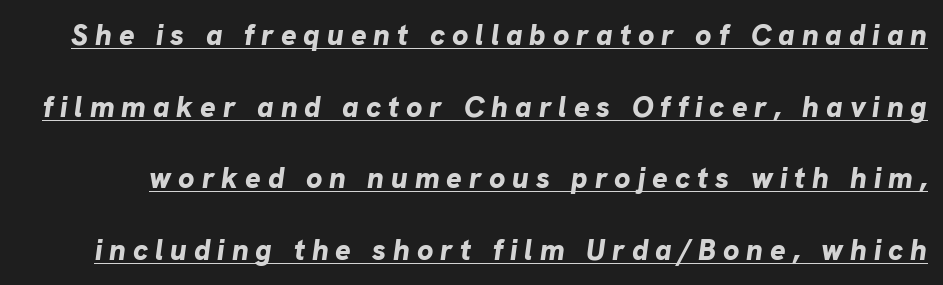
Q: Is the text bold? A: Yes.
Q: Is the text italic (slanted)? A: Yes, it leans right by about 8 degrees.
Q: Is the text underlined? A: Yes.
Q: Is the spacing between letters normal or unusually wide? A: Unusually wide.
Q: Is the spacing between lines tight, normal or loose? A: Loose.
Q: Width (condensed, normal, or wide)? A: Normal.
Q: Stroke contrast? A: Low.
Q: x-height? A: Medium.
Q: Monospaced? A: No.
